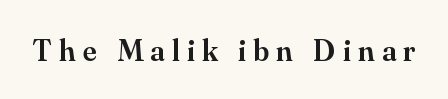
Q: Is the text bold? A: Semi-bold.
Q: Is the text italic (slanted)? A: No, it is upright.
Q: Is the typeface a serif or a sans-serif typeface? A: Serif.
Q: Is the text underlined? A: No.
Q: Is the spacing between letters normal or unusually wide? A: Unusually wide.
Q: Width (condensed, normal, or wide)? A: Normal.
Q: Stroke contrast? A: Medium.
Q: x-height? A: Small.
Q: Monospaced? A: No.
